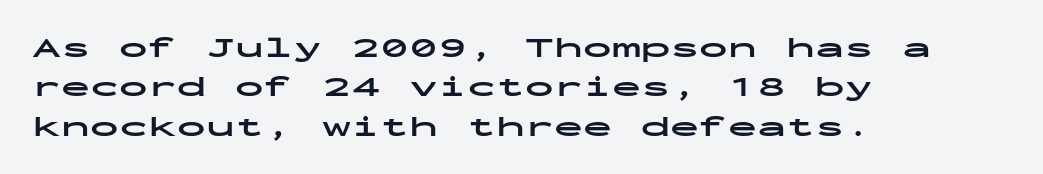
Is the block centered? No — it sits flush against the left margin. Default kerning and tracking; the words read as compact shapes. Posture: upright roman. Each letter's strokes conclude bluntly, with no projecting serifs.
